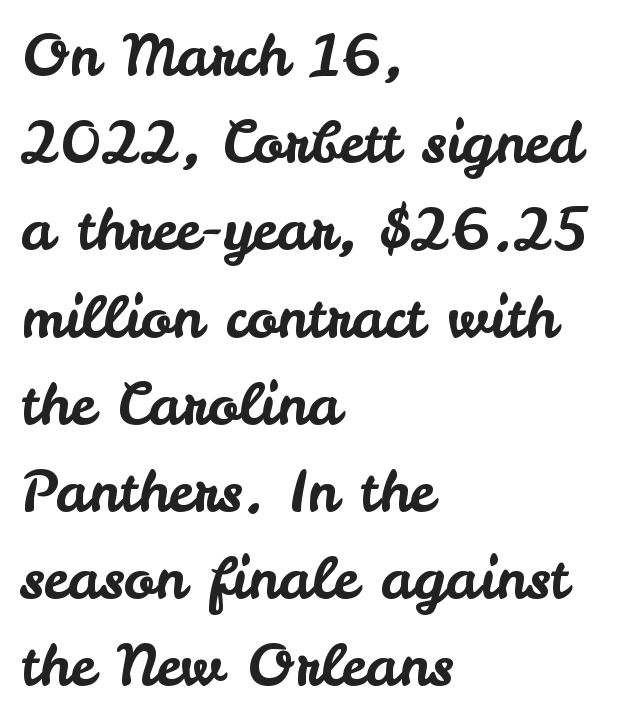
The leading is moderate, giving the passage an even texture. Type without underlining. Standard letterfit; no display-style spreading of the glyphs. Reading down the block, your eye returns to a fixed left position each line. Proportional: the letters do not fall into vertical columns.
